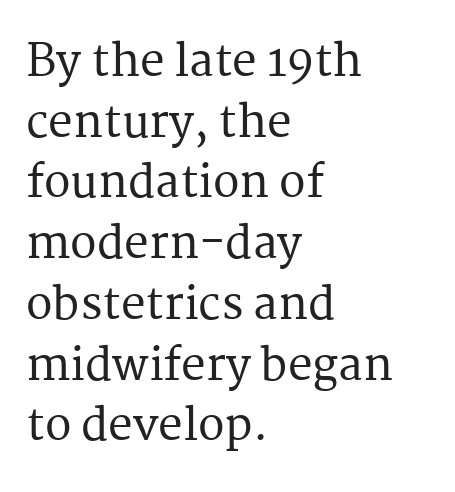
The image shows 44 px serif type, upright; set left-aligned, normal line spacing (1.38x), normal letter spacing, not underlined; medium stroke contrast and a medium x-height.
